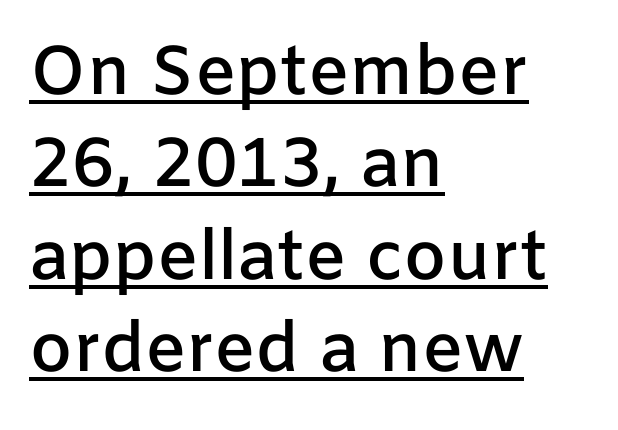
{"serif": "no", "italic": "no", "bold": "semi", "weight": "semibold", "width": "normal", "stroke_contrast": "low", "x_height": "medium", "monospaced": "no", "underline": "yes", "align": "left", "line_spacing": "normal", "line_spacing_ratio": 1.34, "letter_spacing": "normal", "letter_spacing_em": 0.0, "glyph_px": 69}
